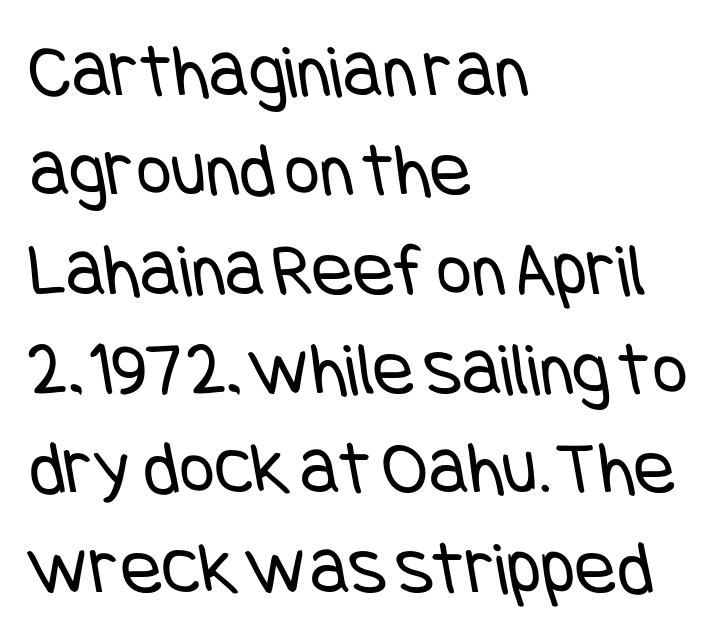
Q: Is the text bold? A: No.
Q: Is the typeface a serif or a sans-serif typeface? A: Sans-serif.
Q: Is the text underlined? A: No.
Q: How is the paragraph aligned? A: Left-aligned.
Q: Is the spacing between letters normal or unusually wide? A: Normal.
Q: Is the spacing between lines tight, normal or loose? A: Normal.
Q: Width (condensed, normal, or wide)? A: Condensed.
Q: Stroke contrast? A: Low.
Q: x-height? A: Large.
